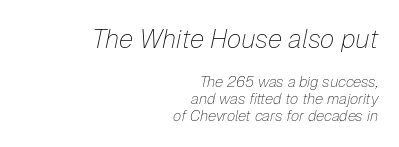
Q: Is the text bold? A: No.
Q: Is the text italic (slanted)? A: Yes, it leans right by about 12 degrees.
Q: Is the text underlined? A: No.
Q: How is the paragraph aligned? A: Right-aligned.
Q: Is the spacing between letters normal or unusually wide? A: Normal.
Q: Is the spacing between lines tight, normal or loose? A: Tight.
Q: Which block of text is set in a larger size, the first (top) or the second (bottom)? A: The first (top) one.
